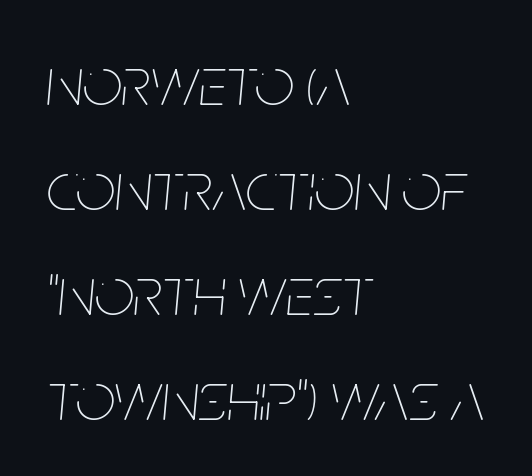
The image shows 70 px thin, condensed type, italic (leaning right); set left-aligned, normal line spacing (1.5x), normal letter spacing, not underlined; low stroke contrast and a large x-height.
